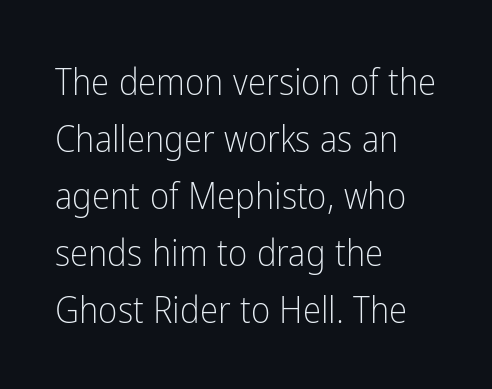
The cut favours lightness, reaching ordinary text weight at its darkest. The letterforms sit shoulder to shoulder at normal distance. Students, observe: this is what conventionally led text looks like. Words float on clear page, feet unadorned.
